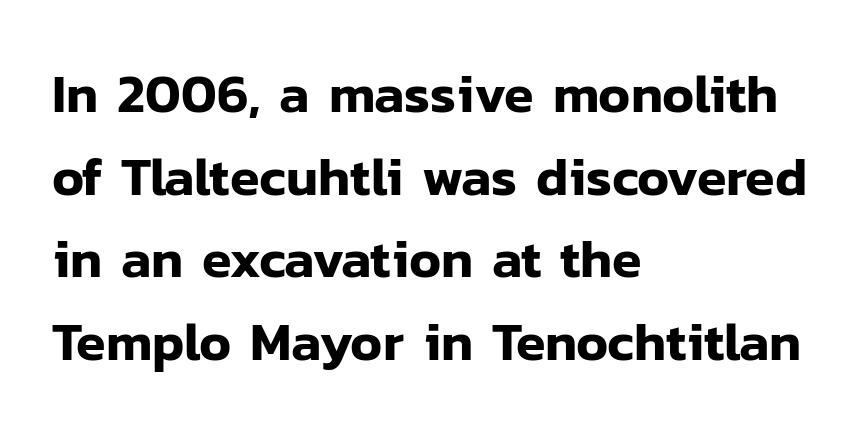
Does the lettering tilt? It doesn't — this is upright. These lines stack with their left ends in a neat column. A typesetter would call this zero additional tracking. Do the characters align in a grid? No, the font is proportional.
